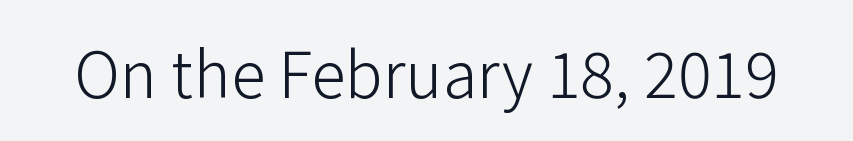
The image shows 63 px light sans-serif type, upright; set normal letter spacing, not underlined; low stroke contrast and a medium x-height.
